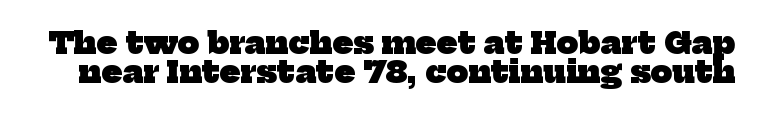
Cramped leading. Lines of text with bare space underneath. The rendering shows small feet on the letterforms — a serif design. You could not count columns in this text — the font is proportionally spaced.
